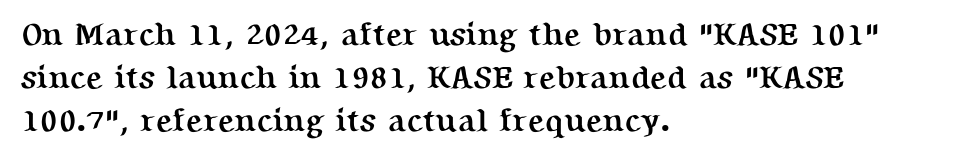
Q: Is the text bold? A: Yes.
Q: Is the text italic (slanted)? A: No, it is upright.
Q: Is the typeface a serif or a sans-serif typeface? A: Serif.
Q: Is the text underlined? A: No.
Q: How is the paragraph aligned? A: Left-aligned.
Q: Is the spacing between letters normal or unusually wide? A: Normal.
Q: Is the spacing between lines tight, normal or loose? A: Normal.
Q: Width (condensed, normal, or wide)? A: Normal.
Q: Stroke contrast? A: Medium.
Q: x-height? A: Medium.
Q: Monospaced? A: No.
